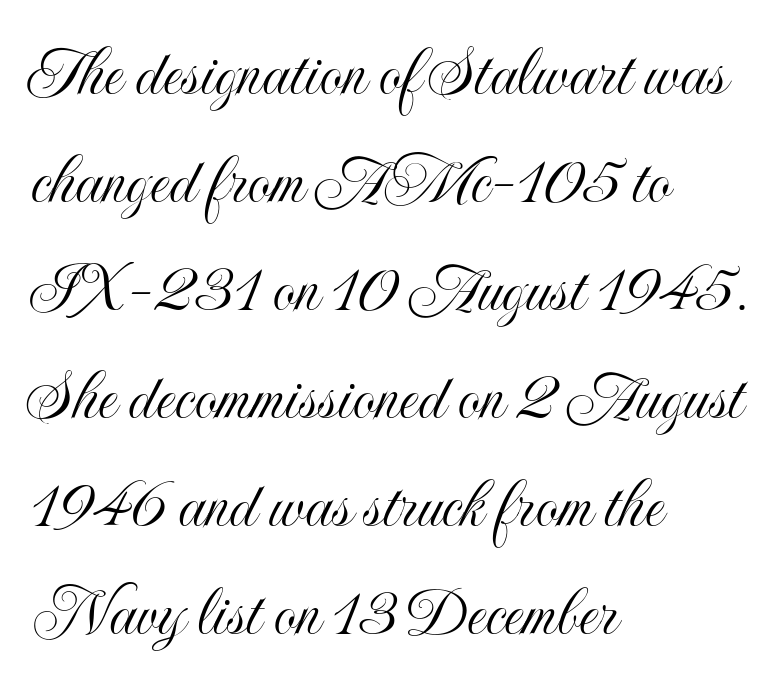
Horizontally, the lines are justified to the leading edge only. Quick note: underline off. Interline gaps are of average width in this sample. The letters sit at their default tracking, neither squeezed nor spread. This sample has the flowing, uneven cadence of proportional lettering.
